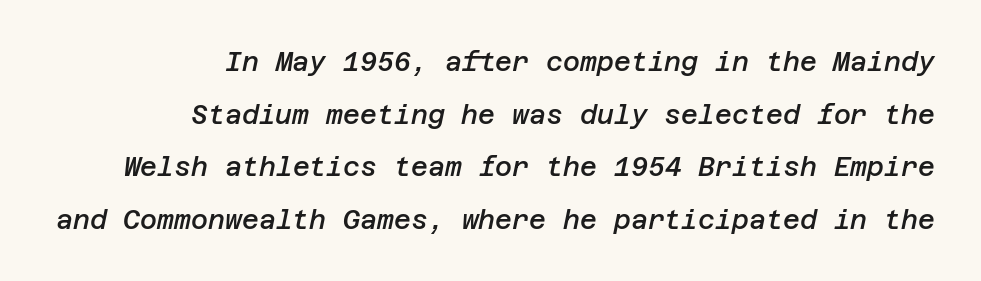
Look at the tracking — it's just the regular setting, nothing added. The lines are quadded right. Vertically, the passage feels expansive, rows floating well apart. The glyphs look as if they've been sheared to an angle. A semibold gives these letters moderate extra thickness, short of bold. Nobody drew a line under any word here.
